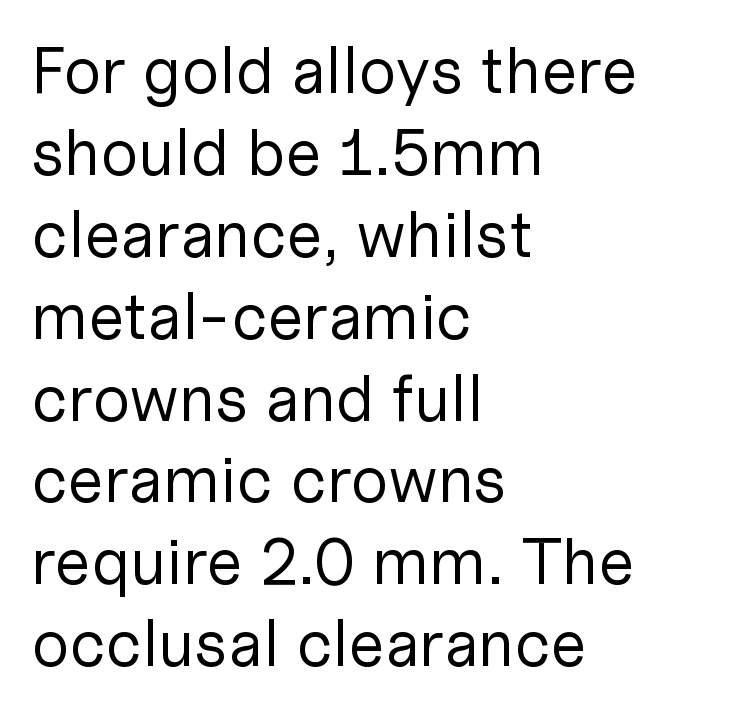
Spacing verdict: proportional, widths tailored to each character. This is the regular roman posture of the typeface. Baseline-to-baseline distance is the conventional proportion of letter height. Short note: letters normally spaced. Compared with a typical body face, this is equally light or lighter still. Unmarked baselines from the first word to the last.
